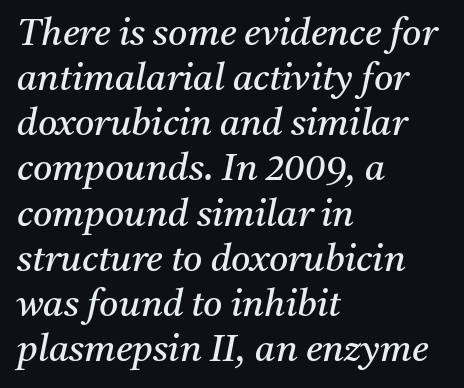
The image shows 37 px regular-weight serif type, italic (leaning right); set left-aligned, line spacing 1.22x, normal letter spacing, not underlined; medium stroke contrast and a medium x-height.
